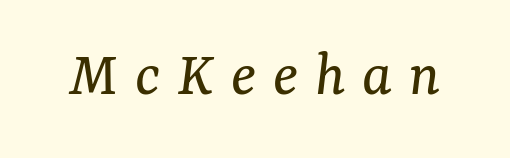
Q: Is the text bold? A: No.
Q: Is the text italic (slanted)? A: Yes, it leans right by about 7 degrees.
Q: Is the typeface a serif or a sans-serif typeface? A: Serif.
Q: Is the text underlined? A: No.
Q: Is the spacing between letters normal or unusually wide? A: Unusually wide.
Q: Width (condensed, normal, or wide)? A: Normal.
Q: Stroke contrast? A: Medium.
Q: x-height? A: Medium.
Q: Monospaced? A: No.
